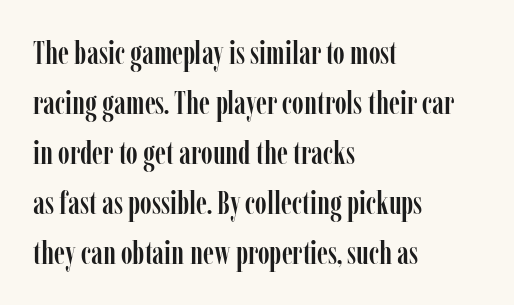
Line spacing here is normal. Looks like regular typesetting: each glyph gets only the width it needs. The gap between lines stays unmarked. Each word holds together tightly as a unit, with standard inter-letter gaps.
